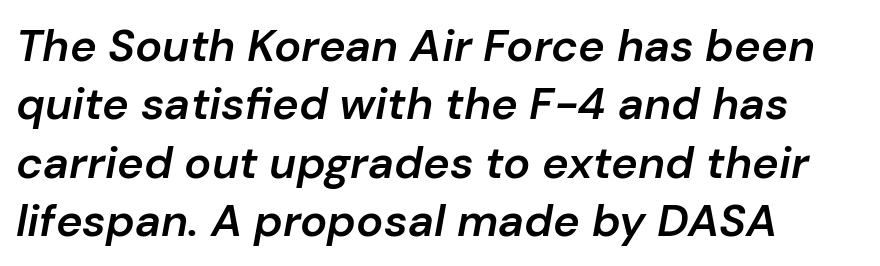
{"italic": "yes", "lean": "right", "slant_degrees": 10, "bold": "semi", "weight": "semibold", "width": "normal", "stroke_contrast": "low", "x_height": "medium", "monospaced": "no", "underline": "no", "align": "left", "line_spacing": "normal", "line_spacing_ratio": 1.3, "letter_spacing": "normal", "letter_spacing_em": 0.0, "glyph_px": 45}
